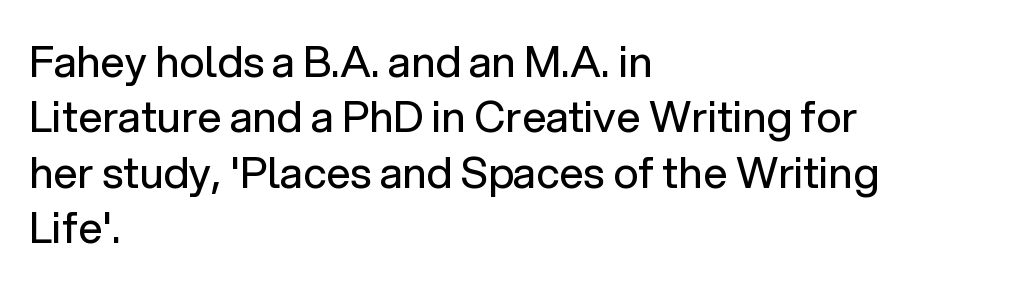
The image shows 43 px regular-weight sans-serif type, upright; set left-aligned, normal line spacing (1.29x), normal letter spacing, not underlined; low stroke contrast and a medium x-height.
